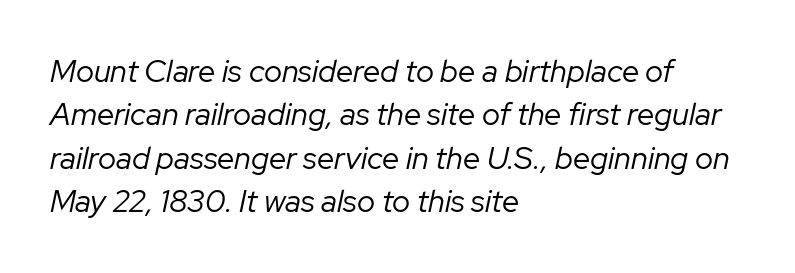
Looks like regular typesetting: each glyph gets only the width it needs. Vertical stems look standard width or narrower in stroke. Alignment: flush left. Letters rest on an invisible, unmarked baseline. Interline gaps are of average width in this sample.
